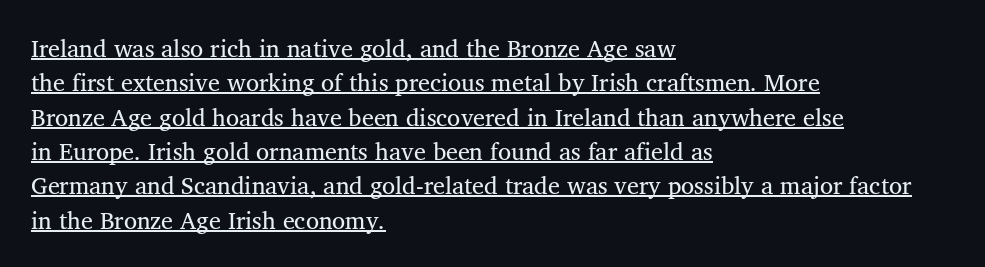
Upright lettering throughout. This rendering leaves character spacing at its baseline value. The vertical gap from one line to the next is medium. The paragraph has a hard left edge and a soft right edge. In designer terms, the underline attribute is active on this setting.
